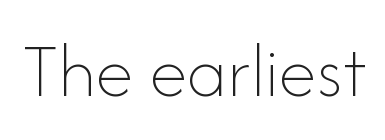
Q: Is the text bold? A: No.
Q: Is the text italic (slanted)? A: No, it is upright.
Q: Is the text underlined? A: No.
Q: Is the spacing between letters normal or unusually wide? A: Normal.
Q: Width (condensed, normal, or wide)? A: Normal.
Q: Stroke contrast? A: Low.
Q: x-height? A: Small.
Q: Monospaced? A: No.
